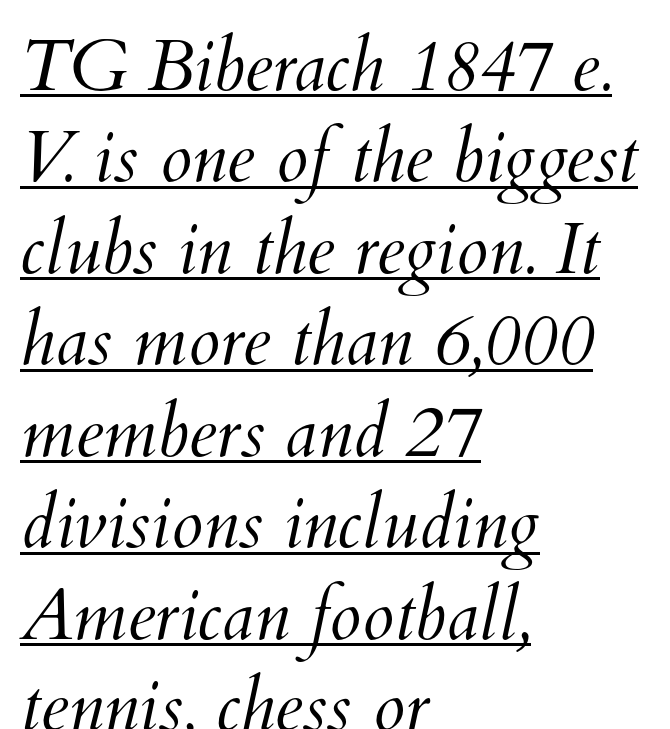
The image shows 72 px light type; set left-aligned, normal line spacing (1.27x), normal letter spacing, underlined; medium stroke contrast and a small x-height.
